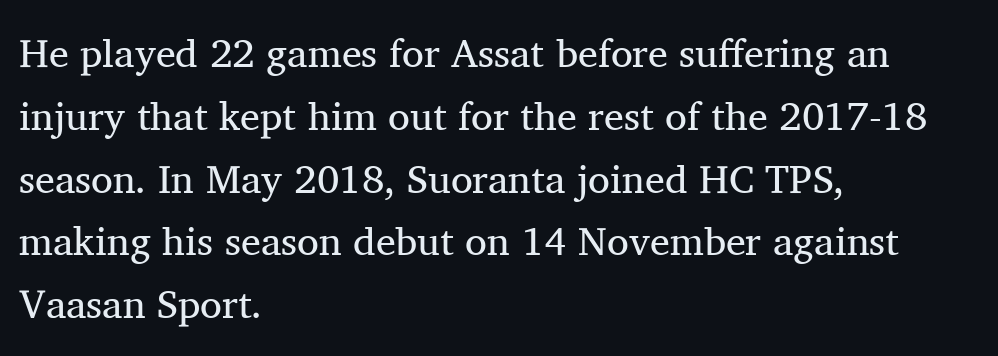
The image shows 40 px regular-weight serif type, upright; set left-aligned, normal line spacing (1.57x), normal letter spacing, not underlined; medium stroke contrast and a medium x-height.
